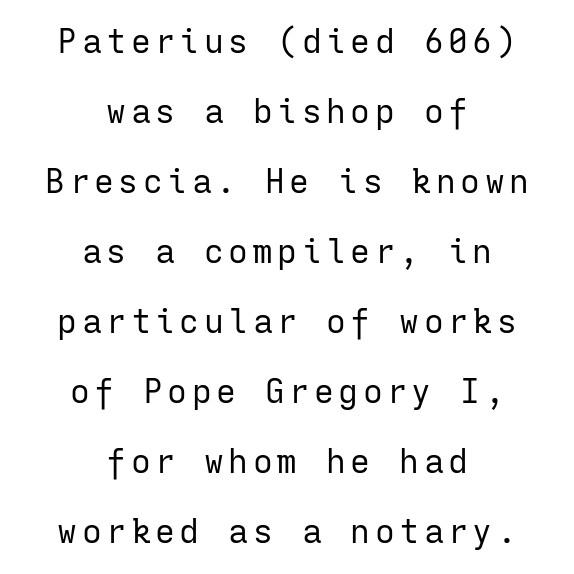
The image shows 33 px regular-weight sans-serif type, upright, monospaced; set centered, loose line spacing (2.12x), not underlined; low stroke contrast and a medium x-height.
